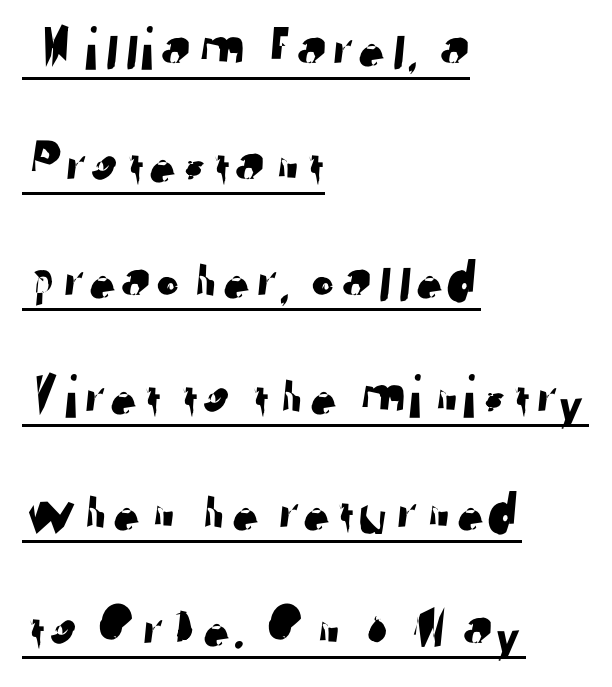
{"serif": "no", "width": "normal", "stroke_contrast": "low", "x_height": "medium", "monospaced": "no", "underline": "yes", "align": "left", "line_spacing_ratio": 1.87, "letter_spacing": "normal", "letter_spacing_em": 0.0, "glyph_px": 62}
